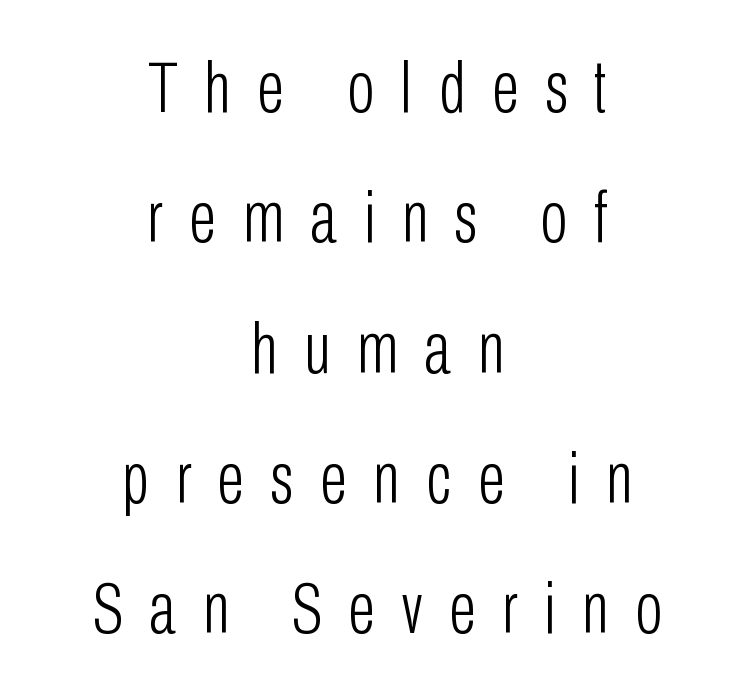
Q: Is the text bold? A: No.
Q: Is the text italic (slanted)? A: No, it is upright.
Q: Is the typeface a serif or a sans-serif typeface? A: Sans-serif.
Q: Is the text underlined? A: No.
Q: How is the paragraph aligned? A: Centered.
Q: Is the spacing between letters normal or unusually wide? A: Unusually wide.
Q: Width (condensed, normal, or wide)? A: Condensed.
Q: Stroke contrast? A: Low.
Q: x-height? A: Medium.
Q: Monospaced? A: No.
